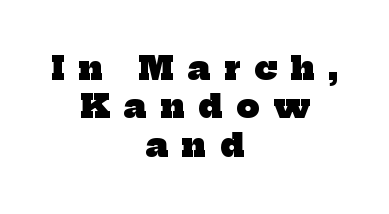
{"serif": "yes", "bold": "yes", "weight": "heavy", "width": "normal", "stroke_contrast": "low", "x_height": "medium", "monospaced": "no", "underline": "no", "align": "center", "line_spacing_ratio": 1.2, "letter_spacing": "wide", "letter_spacing_em": 0.43, "glyph_px": 32}
